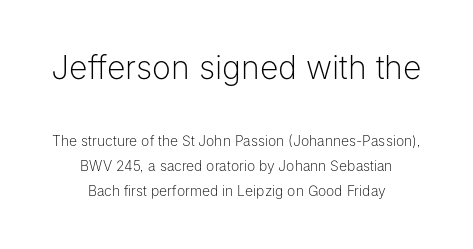
Line starts and ends both wander, symmetrically. No feet cap the strokes, marking this as sans-serif type. Words float on clear page, feet unadorned. Default kerning and tracking; the words read as compact shapes. Posture: vertical. This reads as an unemphasized weight, regular at the heaviest.
